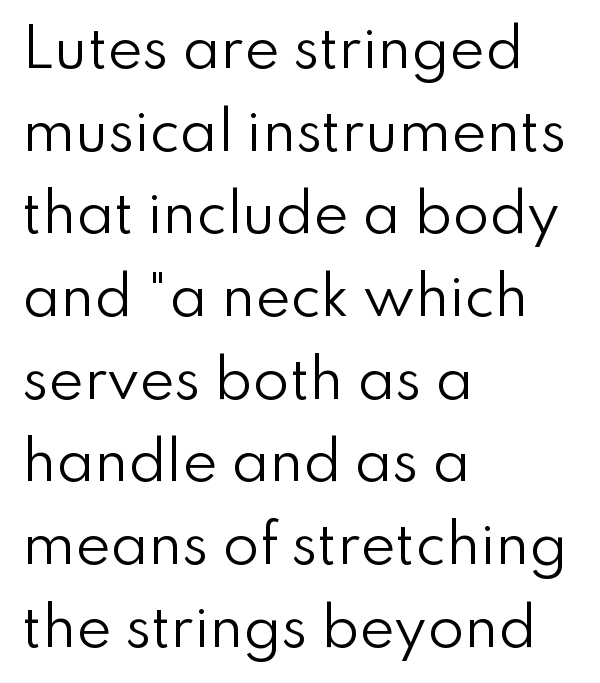
Q: Is the text bold? A: No.
Q: Is the text italic (slanted)? A: No, it is upright.
Q: Is the typeface a serif or a sans-serif typeface? A: Sans-serif.
Q: Is the text underlined? A: No.
Q: How is the paragraph aligned? A: Left-aligned.
Q: Is the spacing between letters normal or unusually wide? A: Normal.
Q: Is the spacing between lines tight, normal or loose? A: Normal.
Q: Width (condensed, normal, or wide)? A: Normal.
Q: Stroke contrast? A: Low.
Q: x-height? A: Small.
Q: Monospaced? A: No.
